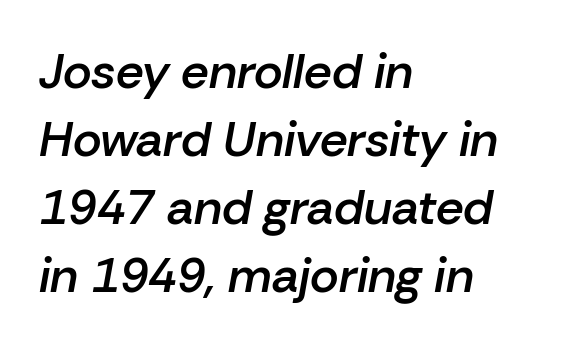
{"italic": "yes", "lean": "right", "slant_degrees": 10, "bold": "semi", "weight": "semibold", "width": "normal", "stroke_contrast": "low", "x_height": "medium", "monospaced": "no", "underline": "no", "align": "left", "line_spacing": "normal", "line_spacing_ratio": 1.39, "letter_spacing": "normal", "letter_spacing_em": 0.0, "glyph_px": 49}
